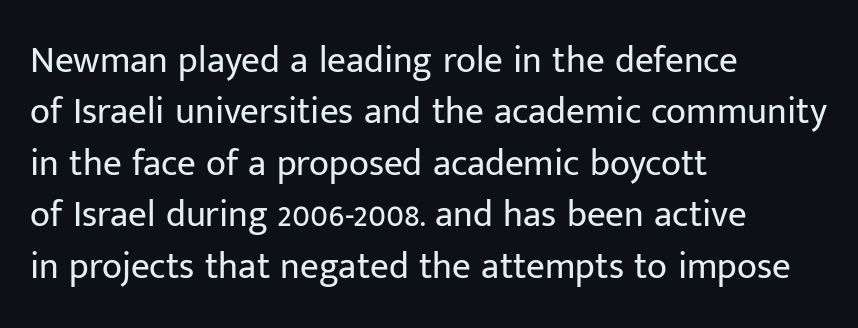
The image shows 37 px regular-weight sans-serif type, upright; set left-aligned, normal line spacing (1.39x), normal letter spacing, not underlined; low stroke contrast and a medium x-height.
